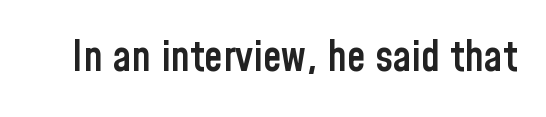
The face used here is rendered with its standard letterfit. The rendering shows plain stroke endings on the letterforms — a sans-serif design. Each glyph is drawn with semibold strokes, heavier than normal yet not fully bold. The axis of the letterforms is exactly vertical.
